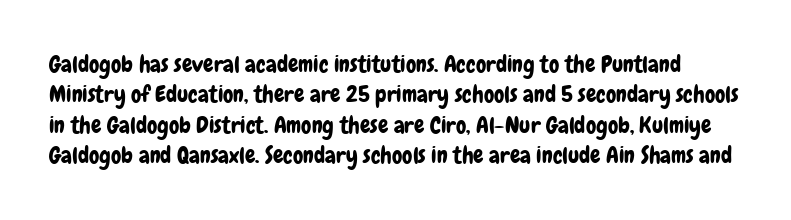
Short note: letters normally spaced. Nobody drew a line under any word here. Posture: vertical. A typesetter would call this leading conventional body-copy spacing.
